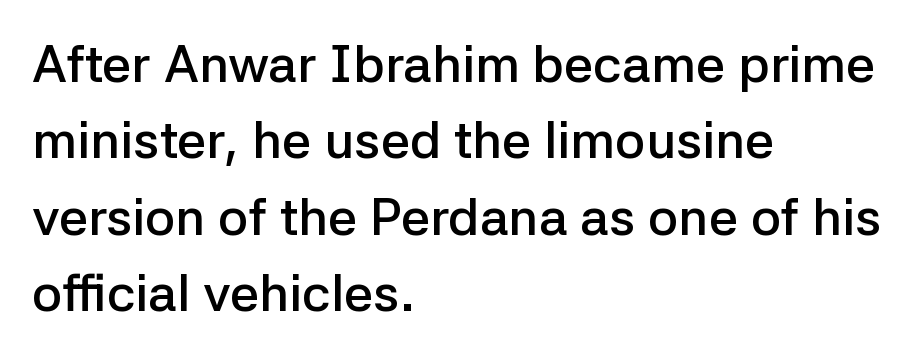
{"serif": "no", "italic": "no", "bold": "semi", "weight": "semibold", "width": "normal", "stroke_contrast": "low", "x_height": "medium", "monospaced": "no", "underline": "no", "align": "left", "line_spacing": "normal", "line_spacing_ratio": 1.47, "letter_spacing": "normal", "letter_spacing_em": 0.0, "glyph_px": 52}
